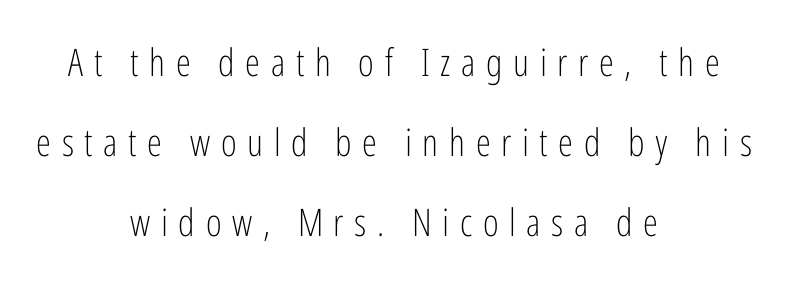
Characters remain perfectly vertical along every line. Is this a fixed-width face? No — the glyphs have proportional, varying widths. Observe the wide spacing: letters keep a clear distance from each other. Weight: regular or lighter. Widely set lines give the paragraph a tall, airy silhouette. Each row of text sits above clean, open space.
